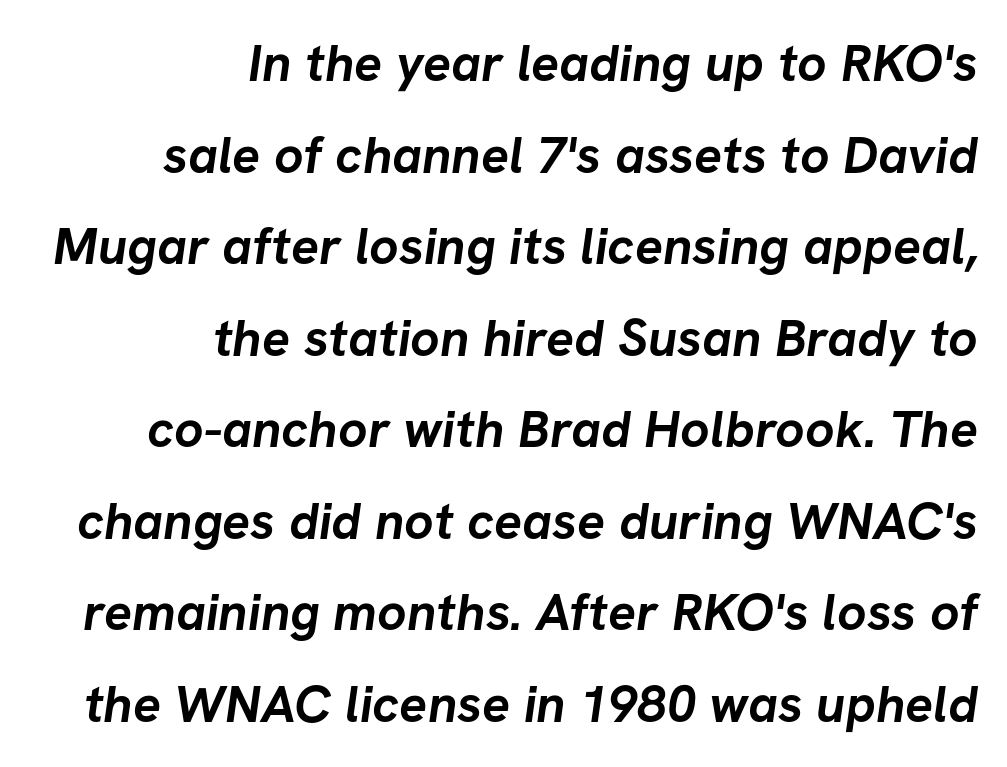
Weight check: bold — yes, fully. The typeface chosen for these lines omits serifs. Words appear dense and cohesive because spacing is normal. Looks like regular typesetting: each glyph gets only the width it needs.
